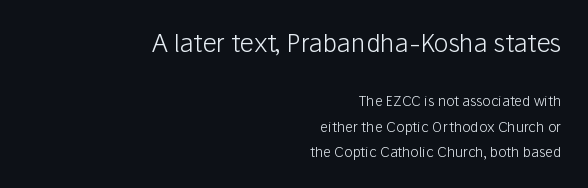
{"italic": "no", "bold": "no", "underline": "no", "align": "right", "line_spacing_ratio": 1.81, "letter_spacing": "normal", "letter_spacing_em": 0.0, "larger_block": "first", "size_ratio": 1.79, "glyph_px": 25}
